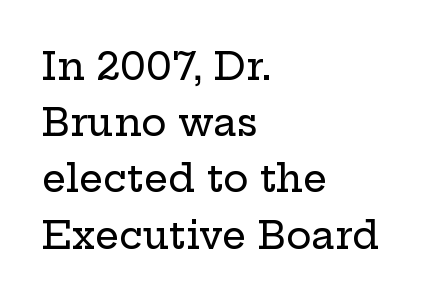
Q: Is the text italic (slanted)? A: No, it is upright.
Q: Is the typeface a serif or a sans-serif typeface? A: Serif.
Q: Is the text underlined? A: No.
Q: How is the paragraph aligned? A: Left-aligned.
Q: Is the spacing between letters normal or unusually wide? A: Normal.
Q: Is the spacing between lines tight, normal or loose? A: Normal.
Q: Width (condensed, normal, or wide)? A: Wide.
Q: Stroke contrast? A: Low.
Q: x-height? A: Medium.
Q: Monospaced? A: No.
